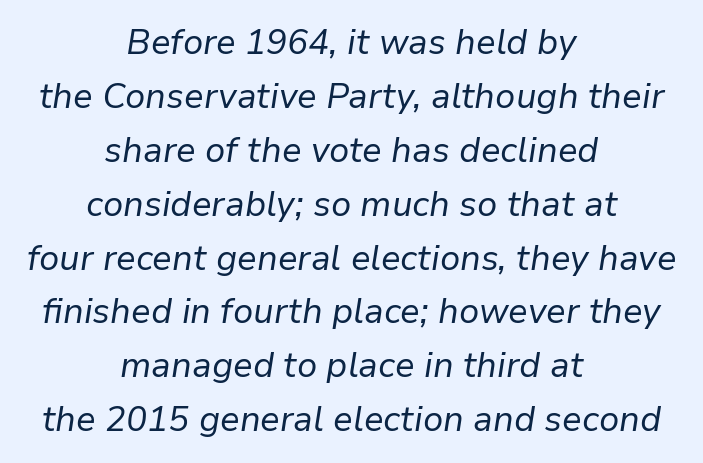
The image shows 35 px regular-weight type, italic (leaning right); set centered, normal line spacing (1.54x), normal letter spacing, not underlined; low stroke contrast and a medium x-height.
